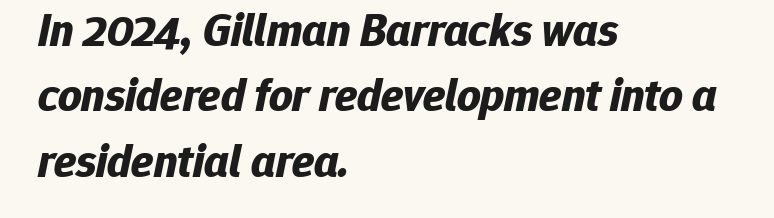
The image shows 46 px bold type, italic (leaning right); set left-aligned, normal line spacing (1.42x), normal letter spacing, not underlined; low stroke contrast and a medium x-height.
